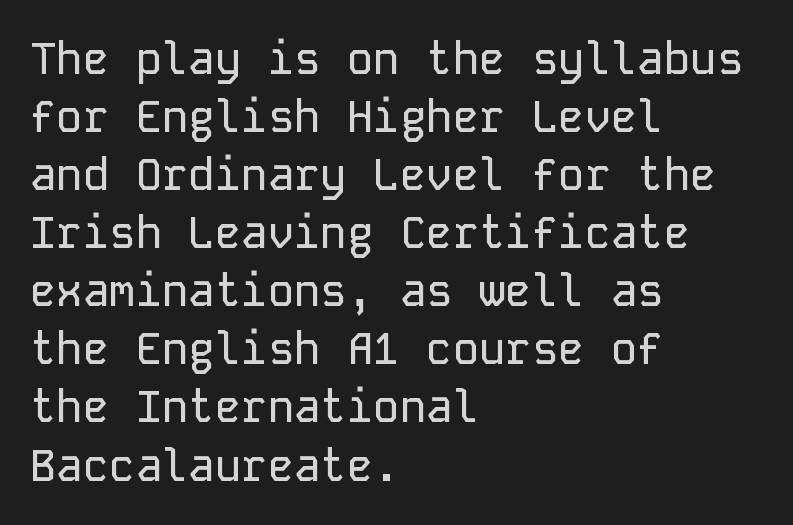
Does the leading feel generous? No, just average. Every row of glyphs begins at an identical x-position on the left. Every character here occupies the same horizontal width, giving the sample a typewriter-like rhythm. The baseline area is clear. Students, note that the glyphs here touch the page at normal intervals. The passage shown is typeset with a sans-serif family.
